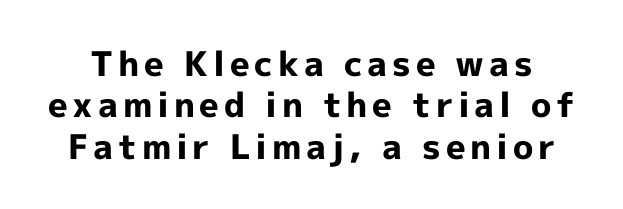
The image shows 34 px bold sans-serif type, upright; set line spacing 1.22x, not underlined; a medium x-height.
